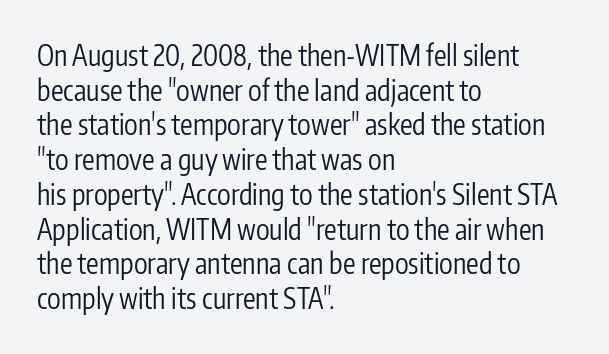
{"serif": "no", "italic": "no", "bold": "no", "weight": "regular", "width": "condensed", "stroke_contrast": "low", "x_height": "medium", "monospaced": "no", "underline": "no", "align": "left", "line_spacing_ratio": 1.24, "letter_spacing": "normal", "letter_spacing_em": 0.0, "glyph_px": 28}
